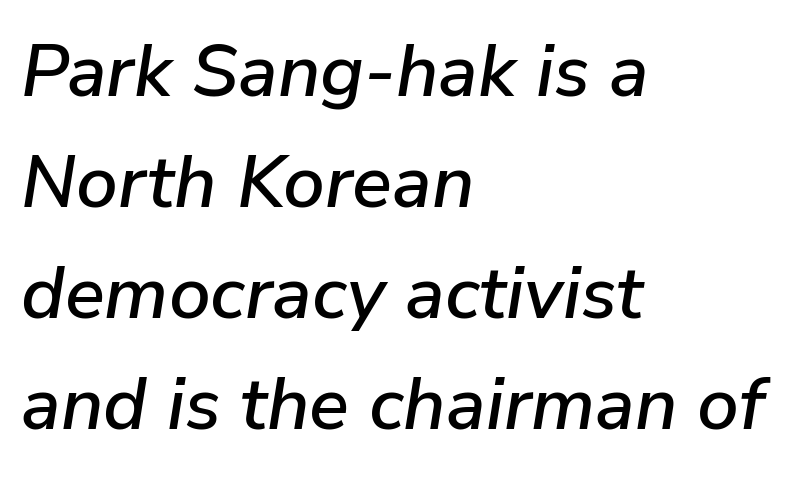
Horizontally, the lines are justified to the leading edge only. The string is rendered with underlining switched off. Interline gaps are of average width in this sample. An italicized treatment has been applied to the whole sample. A typesetter would call this proportional, since set widths differ per character. A typesetter would call this zero additional tracking.
